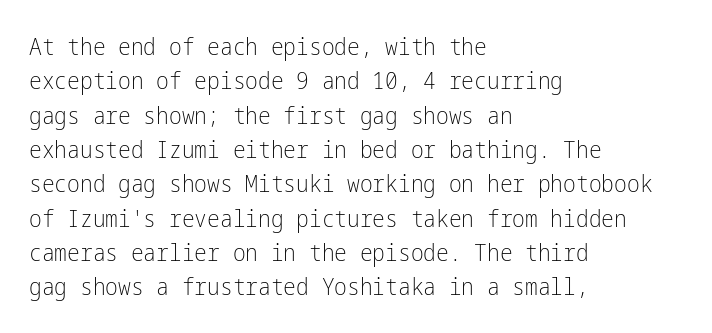
Vertical stems look standard width or narrower in stroke. Default kerning and tracking; the words read as compact shapes. These lines are set flush left with a ragged right edge. The baseline area is clear.
